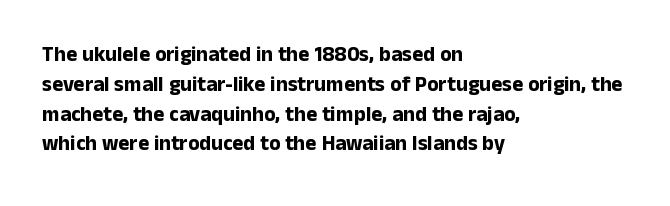
The image shows 21 px bold type, upright; set left-aligned, normal line spacing (1.42x), normal letter spacing, not underlined.
